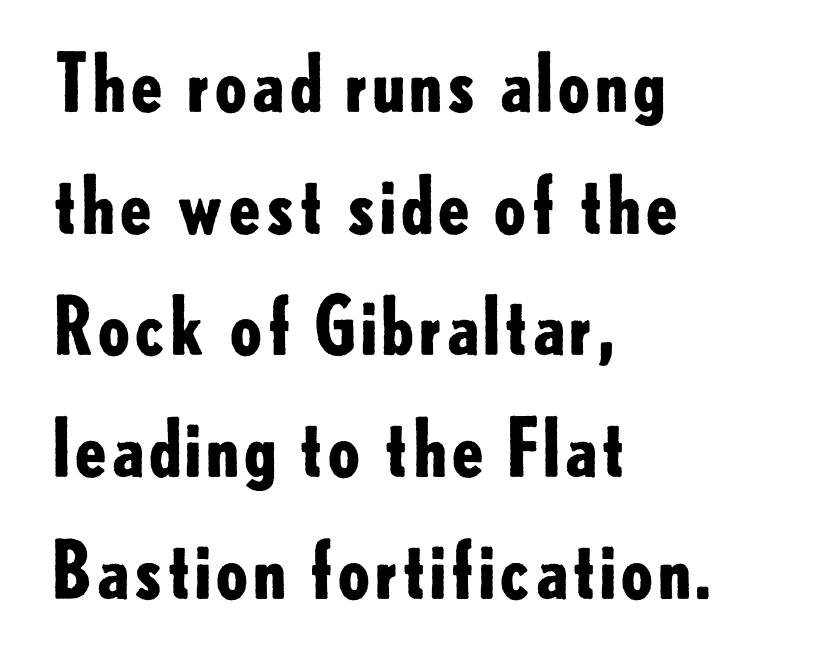
{"serif": "no", "italic": "no", "bold": "yes", "weight": "bold", "width": "normal", "stroke_contrast": "low", "x_height": "small", "monospaced": "no", "underline": "no", "align": "left", "line_spacing": "normal", "line_spacing_ratio": 1.58, "letter_spacing": "normal", "letter_spacing_em": 0.0, "glyph_px": 77}
